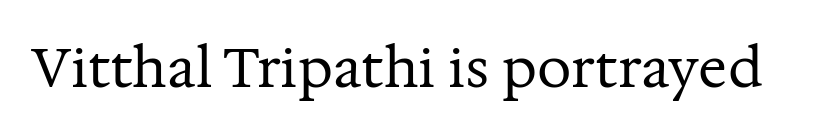
Ink coverage per letter is moderate at most. In terms of posture, this sample is upright. What kind of face is this? One with serifs. Quick note: underline off.
